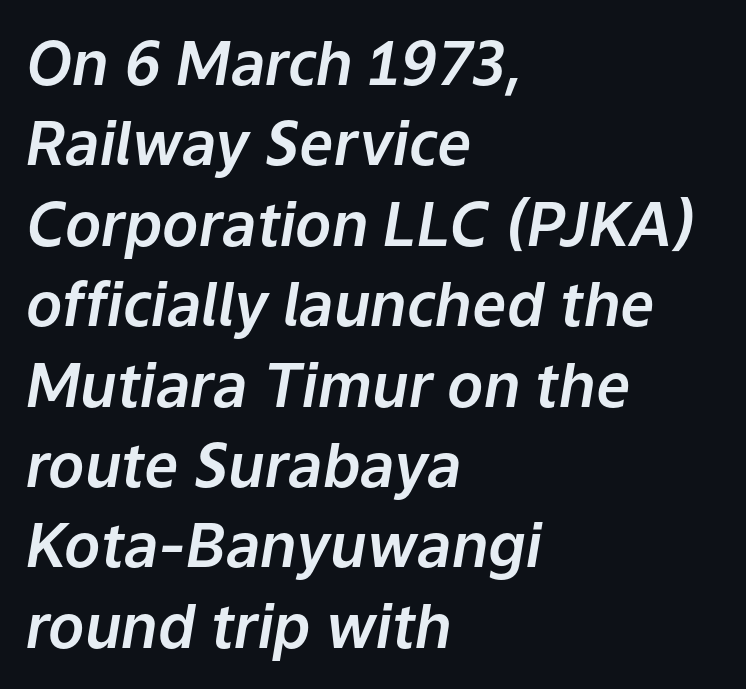
Q: Is the text italic (slanted)? A: Yes, it leans right by about 9 degrees.
Q: Is the text underlined? A: No.
Q: How is the paragraph aligned? A: Left-aligned.
Q: Is the spacing between letters normal or unusually wide? A: Normal.
Q: Is the spacing between lines tight, normal or loose? A: Normal.
Q: Width (condensed, normal, or wide)? A: Normal.
Q: Stroke contrast? A: Low.
Q: x-height? A: Medium.
Q: Monospaced? A: No.
